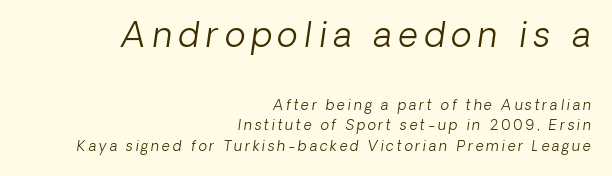
Q: Is the text bold? A: No.
Q: Is the text italic (slanted)? A: Yes, it leans right by about 8 degrees.
Q: Is the text underlined? A: No.
Q: How is the paragraph aligned? A: Right-aligned.
Q: Is the spacing between letters normal or unusually wide? A: Unusually wide.
Q: Is the spacing between lines tight, normal or loose? A: Normal.
Q: Which block of text is set in a larger size, the first (top) or the second (bottom)? A: The first (top) one.
Q: Width (condensed, normal, or wide)? A: Normal.
Q: Stroke contrast? A: Low.
Q: x-height? A: Medium.
Q: Monospaced? A: No.
